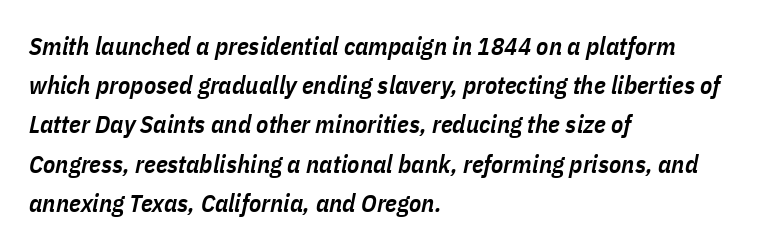
Q: Is the text bold? A: Semi-bold.
Q: Is the text italic (slanted)? A: Yes, it leans right by about 11 degrees.
Q: Is the text underlined? A: No.
Q: How is the paragraph aligned? A: Left-aligned.
Q: Is the spacing between letters normal or unusually wide? A: Normal.
Q: Is the spacing between lines tight, normal or loose? A: Normal.
